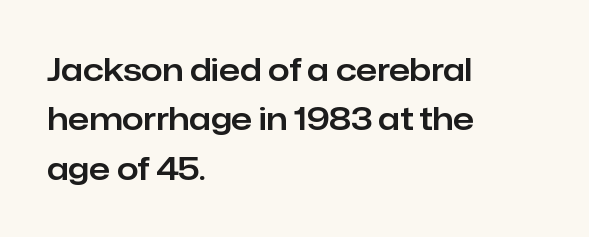
Q: Is the text italic (slanted)? A: No, it is upright.
Q: Is the typeface a serif or a sans-serif typeface? A: Sans-serif.
Q: Is the text underlined? A: No.
Q: How is the paragraph aligned? A: Left-aligned.
Q: Is the spacing between letters normal or unusually wide? A: Normal.
Q: Is the spacing between lines tight, normal or loose? A: Normal.
Q: Width (condensed, normal, or wide)? A: Normal.
Q: Stroke contrast? A: Low.
Q: x-height? A: Medium.
Q: Monospaced? A: No.
